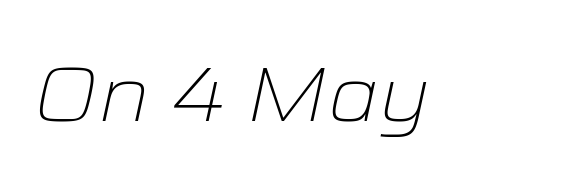
{"italic": "yes", "lean": "right", "slant_degrees": 12, "bold": "no", "weight": "light", "width": "wide", "stroke_contrast": "low", "x_height": "medium", "monospaced": "no", "underline": "no", "letter_spacing": "normal", "letter_spacing_em": 0.0, "glyph_px": 77}
